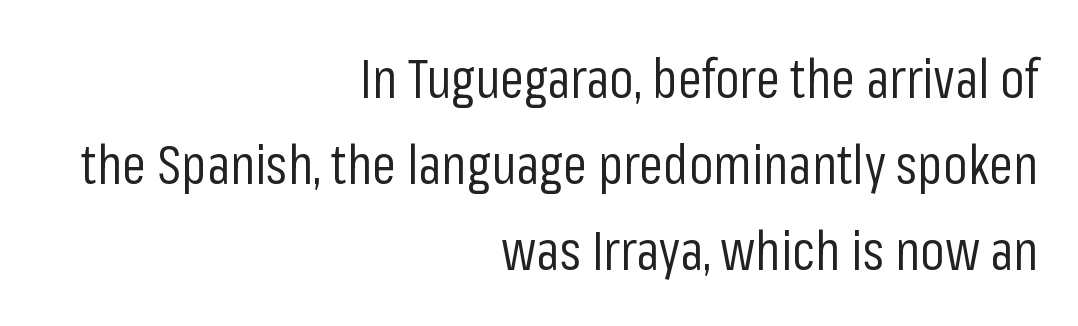
The image shows 54 px regular-weight, condensed sans-serif type, upright; set right-aligned, normal line spacing (1.59x), normal letter spacing, not underlined; low stroke contrast and a medium x-height.
